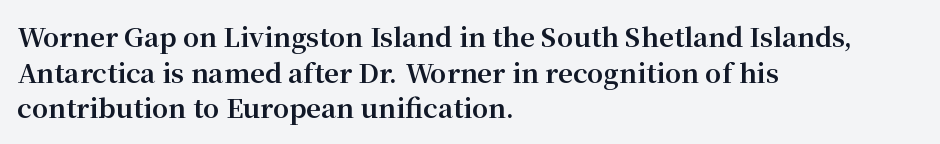
Descenders are the only things crossing below the line. Weight: bold. The tracking reads as untouched default to a designer's eye. A typesetter would mark this as roman, not italic.
